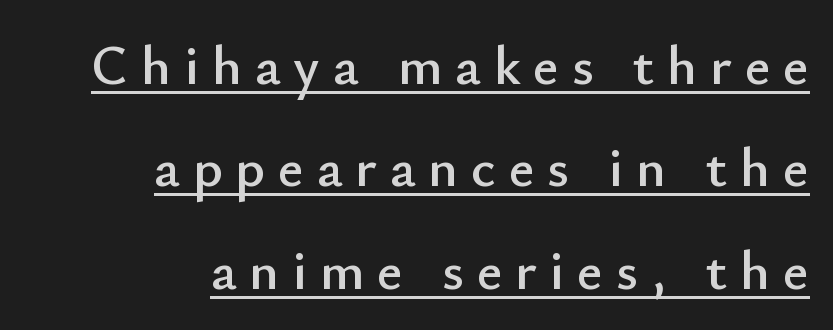
{"serif": "no", "italic": "no", "width": "normal", "stroke_contrast": "low", "x_height": "small", "monospaced": "no", "underline": "yes", "align": "right", "line_spacing_ratio": 1.83, "letter_spacing": "wide", "letter_spacing_em": 0.23, "glyph_px": 56}
